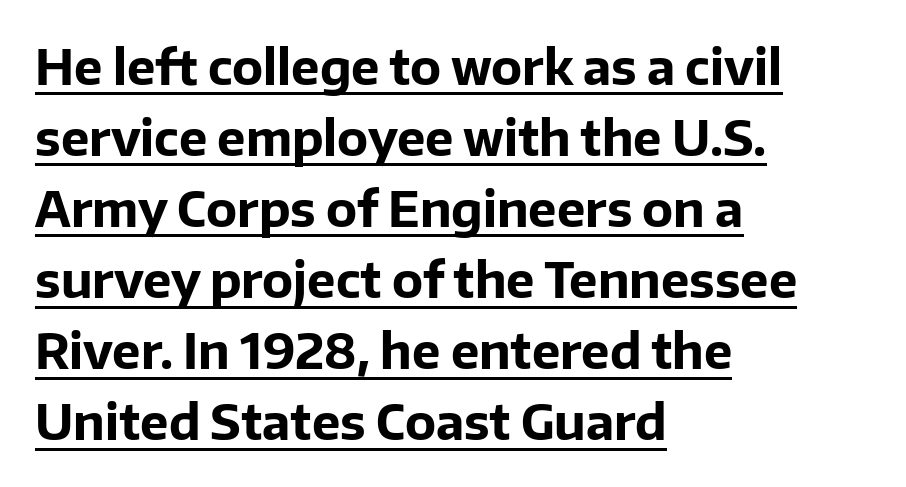
Q: Is the text bold? A: Yes.
Q: Is the text italic (slanted)? A: No, it is upright.
Q: Is the typeface a serif or a sans-serif typeface? A: Sans-serif.
Q: Is the text underlined? A: Yes.
Q: How is the paragraph aligned? A: Left-aligned.
Q: Is the spacing between letters normal or unusually wide? A: Normal.
Q: Is the spacing between lines tight, normal or loose? A: Normal.
Q: Width (condensed, normal, or wide)? A: Normal.
Q: Stroke contrast? A: Low.
Q: x-height? A: Medium.
Q: Monospaced? A: No.
